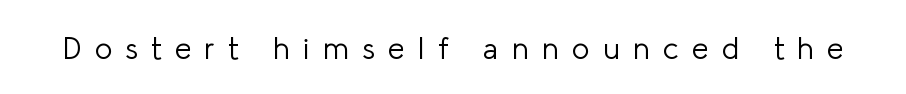
{"serif": "no", "italic": "no", "bold": "no", "weight": "light", "width": "normal", "stroke_contrast": "low", "x_height": "medium", "monospaced": "no", "underline": "no", "letter_spacing": "wide", "letter_spacing_em": 0.44, "glyph_px": 30}
